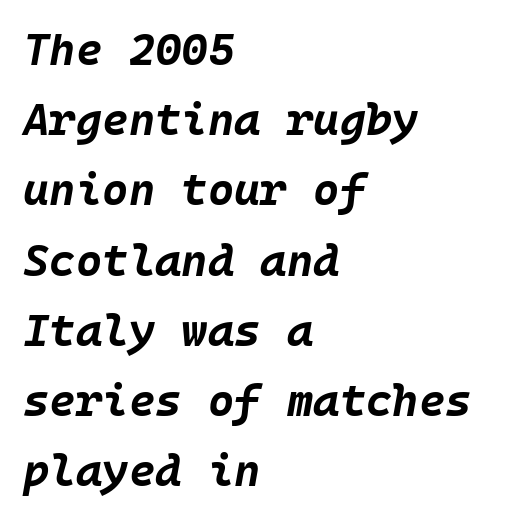
{"italic": "yes", "lean": "right", "slant_degrees": 10, "bold": "yes", "weight": "bold", "width": "normal", "stroke_contrast": "low", "x_height": "large", "underline": "no", "align": "left", "line_spacing": "normal", "line_spacing_ratio": 1.56, "letter_spacing": "normal", "letter_spacing_em": 0.0, "glyph_px": 45}
